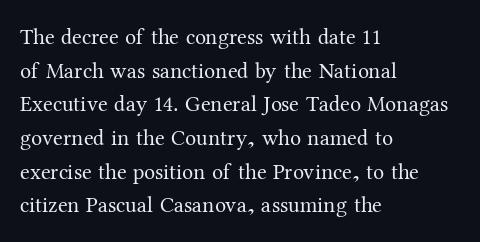
Q: Is the text bold? A: No.
Q: Is the text italic (slanted)? A: No, it is upright.
Q: Is the text underlined? A: No.
Q: How is the paragraph aligned? A: Left-aligned.
Q: Is the spacing between letters normal or unusually wide? A: Normal.
Q: Is the spacing between lines tight, normal or loose? A: Normal.
